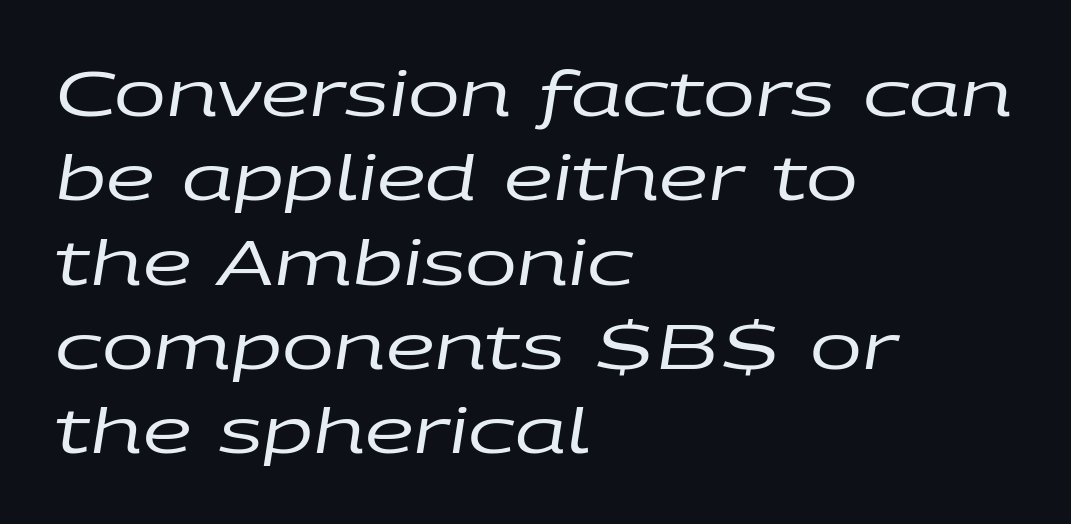
The image shows 62 px regular-weight, wide type, italic (leaning right); set left-aligned, normal line spacing (1.36x), normal letter spacing, not underlined; low stroke contrast and a large x-height.
